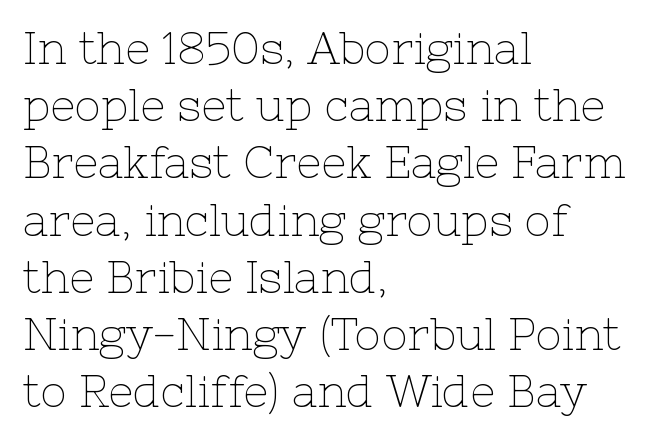
Q: Is the text bold? A: No.
Q: Is the text italic (slanted)? A: No, it is upright.
Q: Is the typeface a serif or a sans-serif typeface? A: Serif.
Q: Is the text underlined? A: No.
Q: How is the paragraph aligned? A: Left-aligned.
Q: Is the spacing between letters normal or unusually wide? A: Normal.
Q: Is the spacing between lines tight, normal or loose? A: Normal.
Q: Width (condensed, normal, or wide)? A: Normal.
Q: Stroke contrast? A: Low.
Q: x-height? A: Medium.
Q: Monospaced? A: No.
